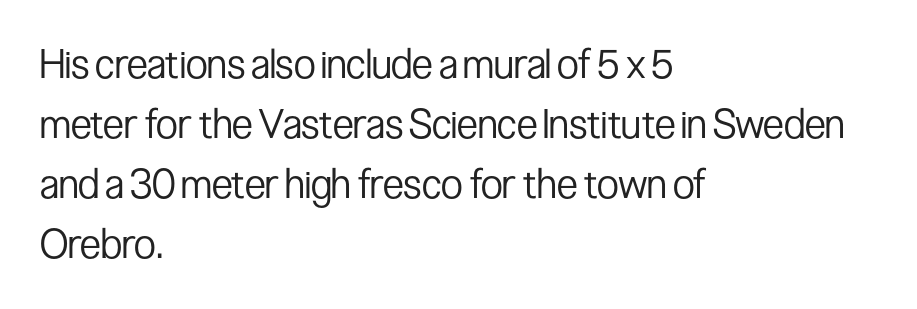
The designer went with a sans here, leaving each stem footless. Posture: upright roman. Stem width sits at or under what a default text font uses. The zone under the glyphs is completely vacant. Is the block centered? No — it sits flush against the left margin. Observe the ordinary spacing: letters are neighbours, not strangers.
